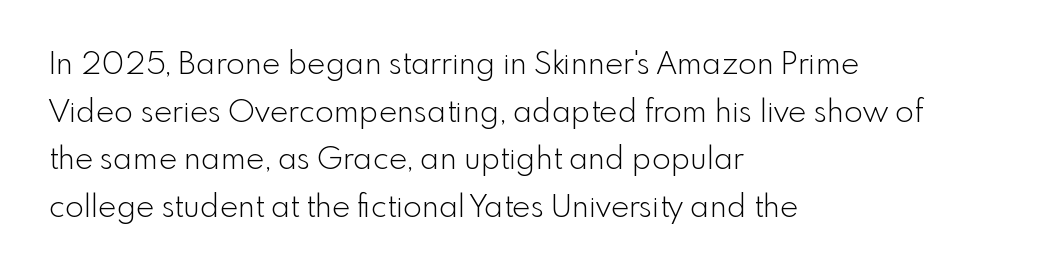
The image shows 31 px light sans-serif type, upright; set left-aligned, normal line spacing (1.54x), normal letter spacing, not underlined; a small x-height.
